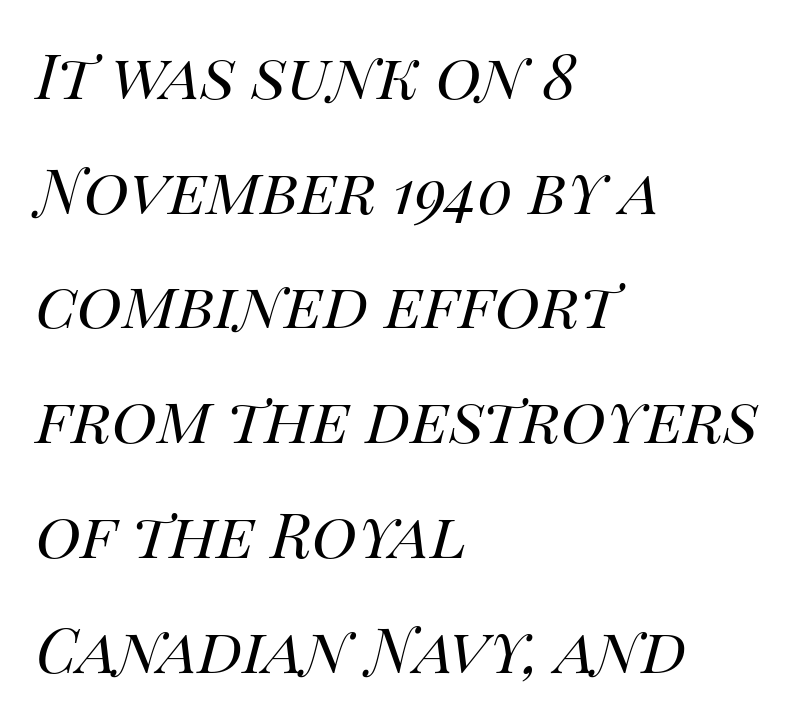
The image shows 77 px regular-weight type, italic (leaning right); set left-aligned, normal line spacing (1.49x), normal letter spacing, not underlined; high stroke contrast and a large x-height.
